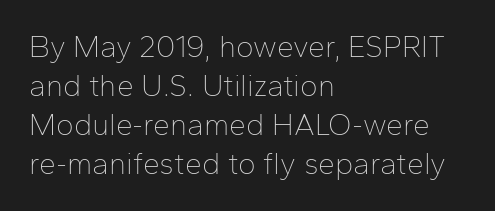
{"serif": "no", "italic": "no", "bold": "no", "weight": "thin", "width": "normal", "stroke_contrast": "low", "x_height": "medium", "monospaced": "no", "underline": "no", "align": "left", "line_spacing": "normal", "line_spacing_ratio": 1.3, "letter_spacing": "normal", "letter_spacing_em": 0.0, "glyph_px": 30}
